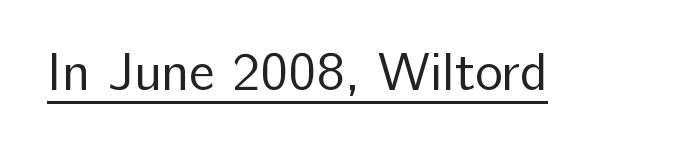
Q: Is the text bold? A: No.
Q: Is the text italic (slanted)? A: No, it is upright.
Q: Is the typeface a serif or a sans-serif typeface? A: Sans-serif.
Q: Is the text underlined? A: Yes.
Q: Is the spacing between letters normal or unusually wide? A: Normal.
Q: Width (condensed, normal, or wide)? A: Normal.
Q: Stroke contrast? A: Low.
Q: x-height? A: Medium.
Q: Monospaced? A: No.
